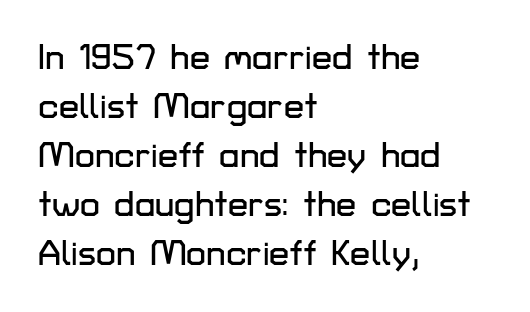
Which margin do the lines hug? The left one — the right edge is uneven. Tracking here is standard; glyphs follow each other at the usual distance. This sample uses a sans-serif face. This rendering features lettering with no underline. Every stem runs plumb, perpendicular to the baseline. Spacing verdict: proportional, widths tailored to each character.
